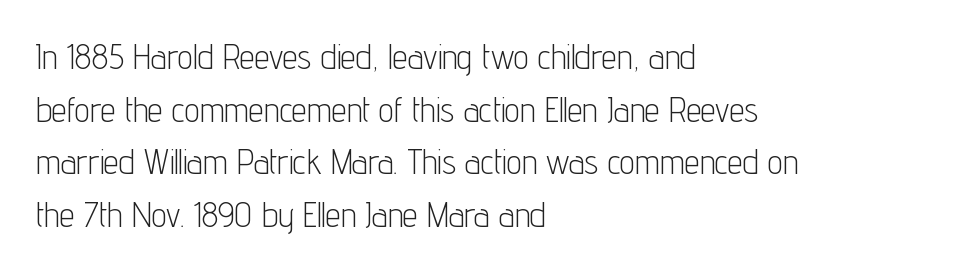
{"serif": "no", "italic": "no", "bold": "no", "weight": "light", "width": "condensed", "stroke_contrast": "low", "x_height": "medium", "monospaced": "no", "underline": "no", "align": "left", "line_spacing": "normal", "line_spacing_ratio": 1.55, "letter_spacing": "normal", "letter_spacing_em": 0.0, "glyph_px": 34}
